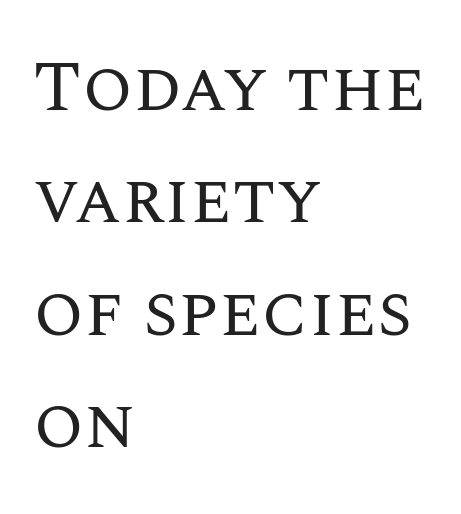
{"italic": "no", "bold": "no", "weight": "regular", "width": "normal", "stroke_contrast": "medium", "x_height": "large", "monospaced": "no", "underline": "no", "align": "left", "line_spacing": "normal", "line_spacing_ratio": 1.56, "letter_spacing": "normal", "letter_spacing_em": 0.0, "glyph_px": 72}
